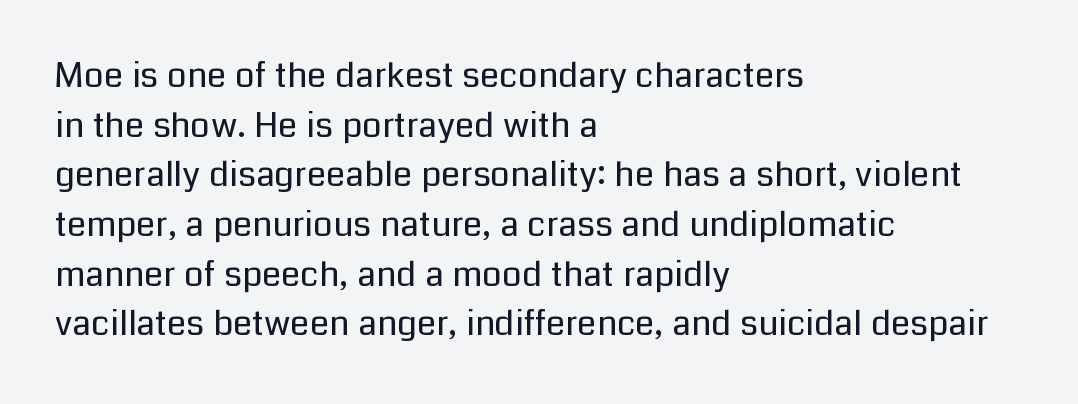
This sample uses an upright cut, with every glyph sitting square on the baseline. No letter is thick-stroked: the sample isn't bold. In terms of letterform style, serifs are entirely absent. Successive baselines arrive at the customary interval. Has an underline been added? It has not. These lines stack with their left ends in a neat column.
